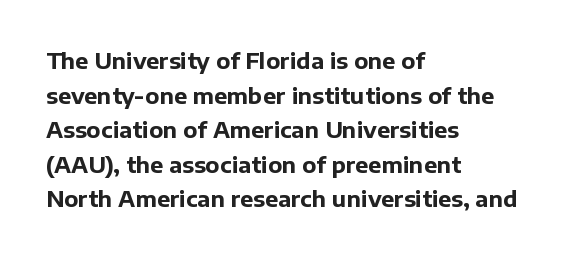
{"italic": "no", "bold": "yes", "underline": "no", "align": "left", "line_spacing": "normal", "line_spacing_ratio": 1.57, "letter_spacing": "normal", "letter_spacing_em": 0.0, "glyph_px": 22}
